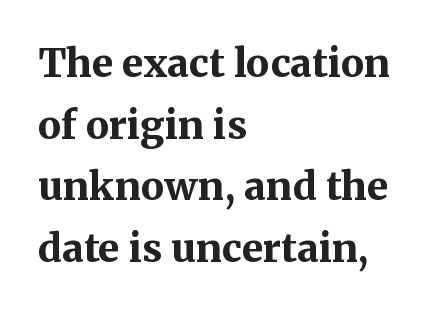
{"serif": "yes", "italic": "no", "bold": "yes", "weight": "bold", "width": "normal", "stroke_contrast": "medium", "x_height": "medium", "monospaced": "no", "underline": "no", "align": "left", "line_spacing": "normal", "line_spacing_ratio": 1.58, "letter_spacing": "normal", "letter_spacing_em": 0.0, "glyph_px": 39}
